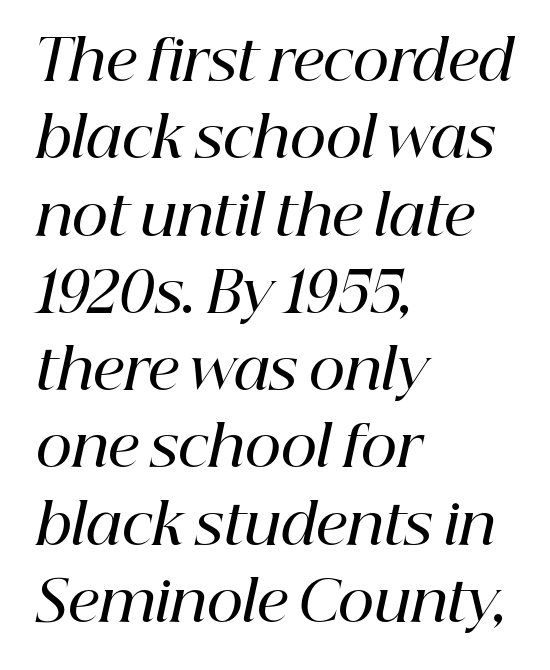
Compared with an ordinary text face, these strokes are moderately heavier — a semibold. Each letter's strokes conclude with small projecting serifs. Leading: standard. The gap between lines stays unmarked. Left-aligned paragraph, ragged on the right.
